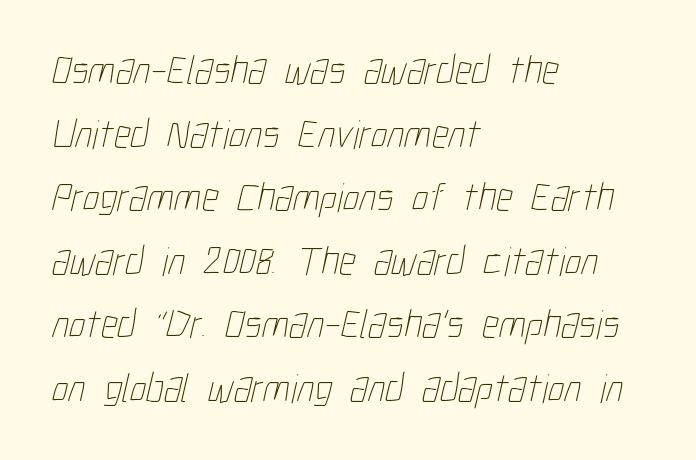
Q: Is the text bold? A: No.
Q: Is the text underlined? A: No.
Q: How is the paragraph aligned? A: Left-aligned.
Q: Is the spacing between letters normal or unusually wide? A: Normal.
Q: Is the spacing between lines tight, normal or loose? A: Normal.
Q: Width (condensed, normal, or wide)? A: Condensed.
Q: Stroke contrast? A: Low.
Q: x-height? A: Medium.
Q: Monospaced? A: No.
